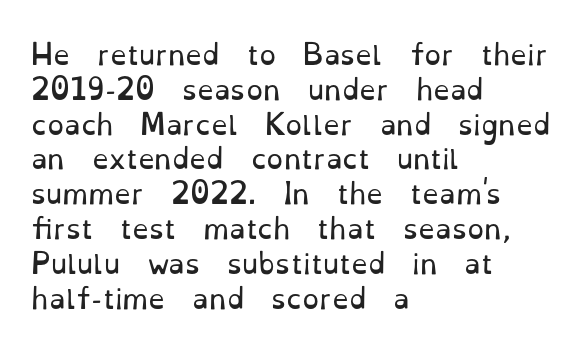
This sample keeps an unexceptional amount of space between lines. Characters remain perfectly vertical along every line. The gap between lines stays unmarked. Is this a heavy cut? Hardly; it is regular or lighter.
